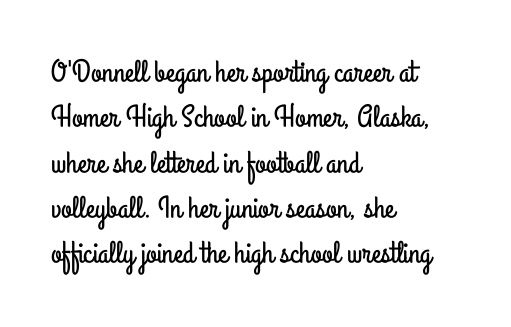
This sample is left-justified, so line endings fall wherever the words run out. What stands out about the letter spacing? Nothing — it is the standard amount. Are there feet on the stems? There aren't — it's a sans. Rows of type keep a routine distance in the vertical direction. Spacing verdict: proportional, widths tailored to each character.
